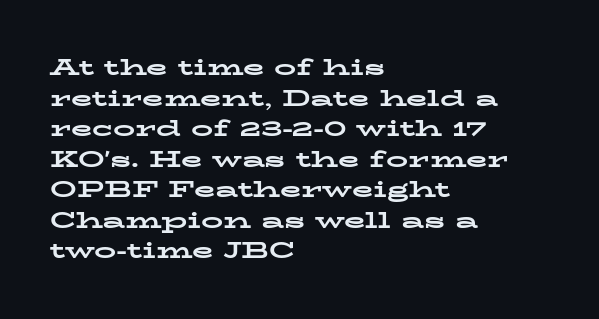
The image shows 22 px bold type, upright; set left-aligned, normal line spacing (1.39x), normal letter spacing, not underlined.
